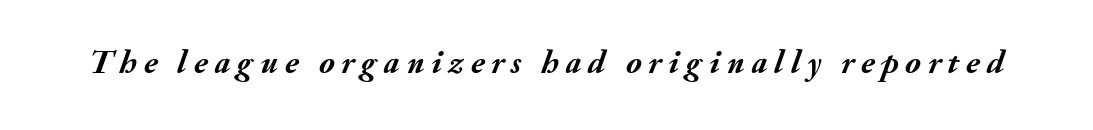
Q: Is the text bold? A: Yes.
Q: Is the text italic (slanted)? A: Yes, it leans right by about 20 degrees.
Q: Is the text underlined? A: No.
Q: Is the spacing between letters normal or unusually wide? A: Unusually wide.
Q: Width (condensed, normal, or wide)? A: Normal.
Q: Stroke contrast? A: Medium.
Q: x-height? A: Small.
Q: Monospaced? A: No.
